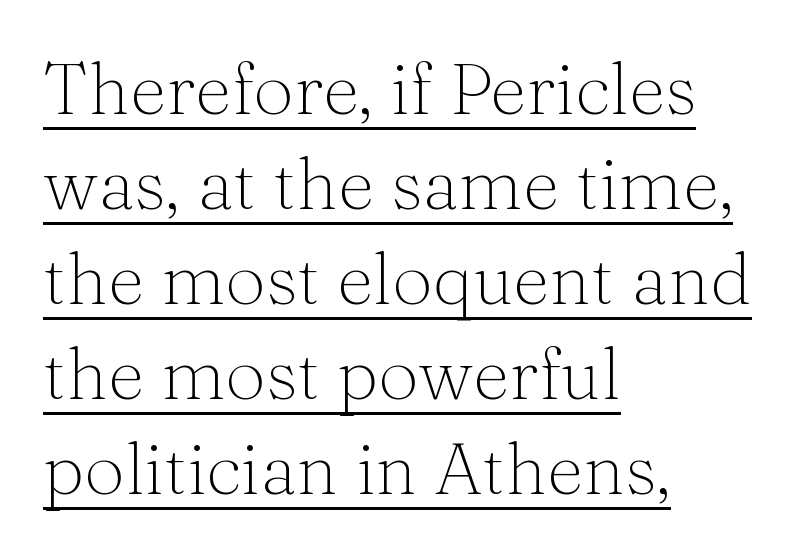
Q: Is the text bold? A: No.
Q: Is the text italic (slanted)? A: No, it is upright.
Q: Is the typeface a serif or a sans-serif typeface? A: Serif.
Q: Is the text underlined? A: Yes.
Q: How is the paragraph aligned? A: Left-aligned.
Q: Is the spacing between letters normal or unusually wide? A: Normal.
Q: Is the spacing between lines tight, normal or loose? A: Normal.
Q: Width (condensed, normal, or wide)? A: Normal.
Q: Stroke contrast? A: Medium.
Q: x-height? A: Medium.
Q: Monospaced? A: No.
